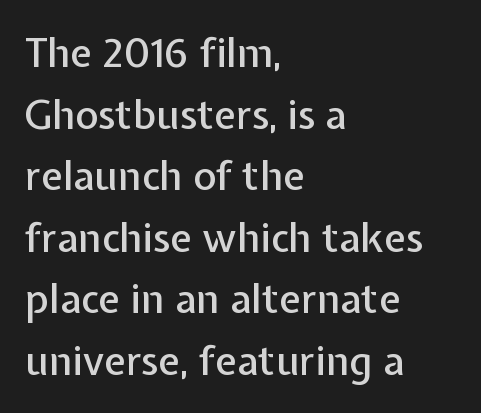
Visually the block forms a straight wall on the left and a jagged coastline on the right. Examine the stroke ends and you'll find no serifs. Underlining? Definitely not there. The face used here is rendered with its standard letterfit. Think of a printed novel: that variable character pitch is what you see here.
